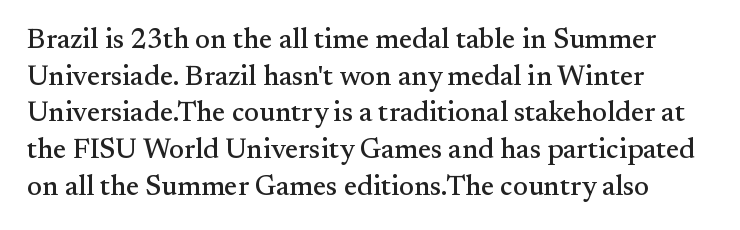
The image shows 28 px serif type, upright; set left-aligned, normal line spacing (1.31x), normal letter spacing, not underlined; medium stroke contrast and a small x-height.
